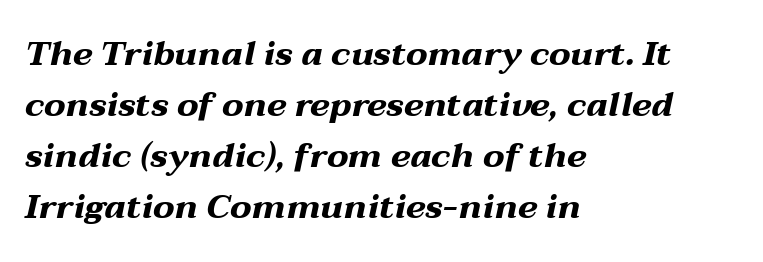
{"italic": "yes", "lean": "right", "slant_degrees": 12, "bold": "yes", "weight": "bold", "width": "wide", "stroke_contrast": "medium", "x_height": "medium", "monospaced": "no", "underline": "no", "align": "left", "line_spacing": "normal", "line_spacing_ratio": 1.5, "letter_spacing": "normal", "letter_spacing_em": 0.0, "glyph_px": 34}
